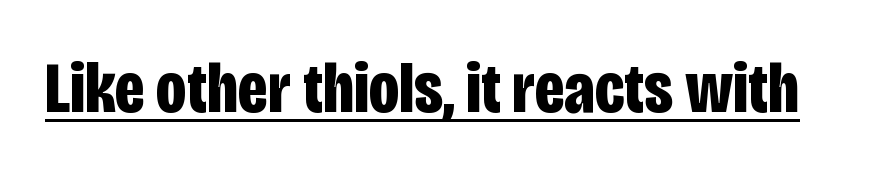
{"serif": "no", "italic": "no", "bold": "yes", "weight": "bold", "width": "condensed", "stroke_contrast": "low", "x_height": "large", "monospaced": "no", "underline": "yes", "letter_spacing": "normal", "letter_spacing_em": 0.0, "glyph_px": 72}
